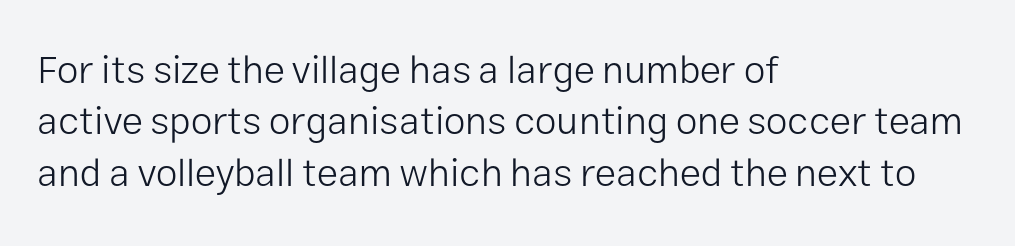
{"serif": "no", "italic": "no", "bold": "no", "weight": "light", "width": "normal", "stroke_contrast": "low", "x_height": "medium", "monospaced": "no", "underline": "no", "align": "left", "line_spacing": "normal", "line_spacing_ratio": 1.32, "letter_spacing": "normal", "letter_spacing_em": 0.0, "glyph_px": 39}
